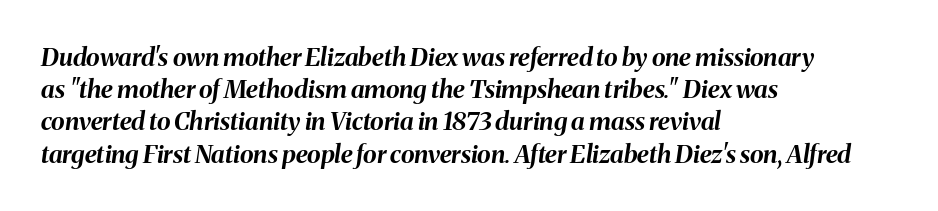
Q: Is the text bold? A: Yes.
Q: Is the text italic (slanted)? A: Yes, it leans right by about 8 degrees.
Q: Is the text underlined? A: No.
Q: How is the paragraph aligned? A: Left-aligned.
Q: Is the spacing between letters normal or unusually wide? A: Normal.
Q: Is the spacing between lines tight, normal or loose? A: Normal.
